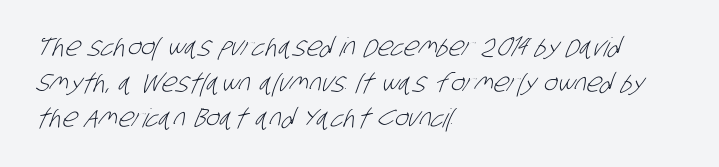
The image shows 26 px text type; set left-aligned, normal line spacing (1.37x), normal letter spacing, not underlined.
